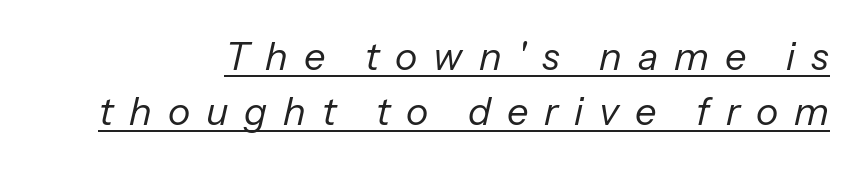
The image shows 38 px regular-weight type, italic (leaning right); set normal line spacing (1.45x), unusually wide letter spacing (+0.42 em), underlined; low stroke contrast and a medium x-height.
